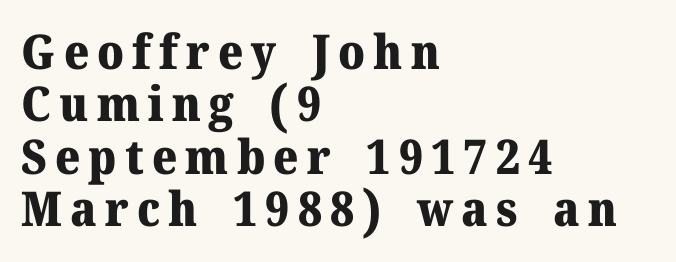
The image shows 48 px heavy serif type, upright; set left-aligned, tight line spacing (1.09x), not underlined; medium stroke contrast and a medium x-height.
